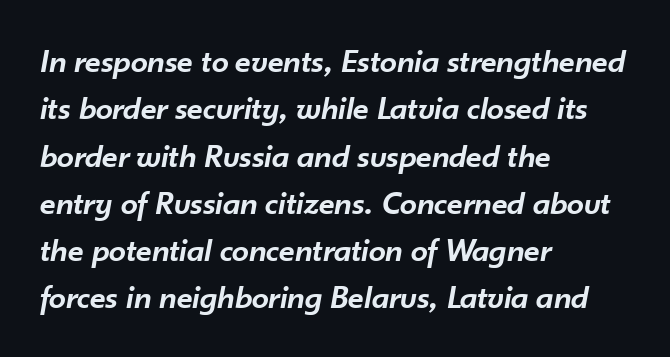
The image shows 34 px semibold type, italic (leaning right); set left-aligned, normal line spacing (1.39x), normal letter spacing, not underlined; low stroke contrast and a small x-height.
